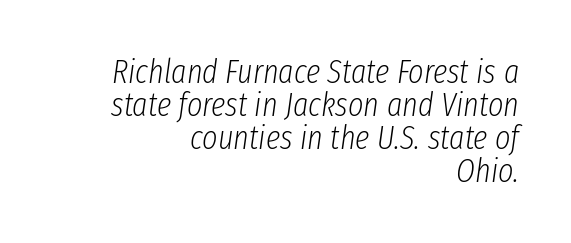
Slant detected: the letters are inclined. This sample trades vertical openness for compactness between lines. These lines stack with their right ends in a neat column. Summary of weight: not heavy and not bold. The foot of each line stays bare and open.
